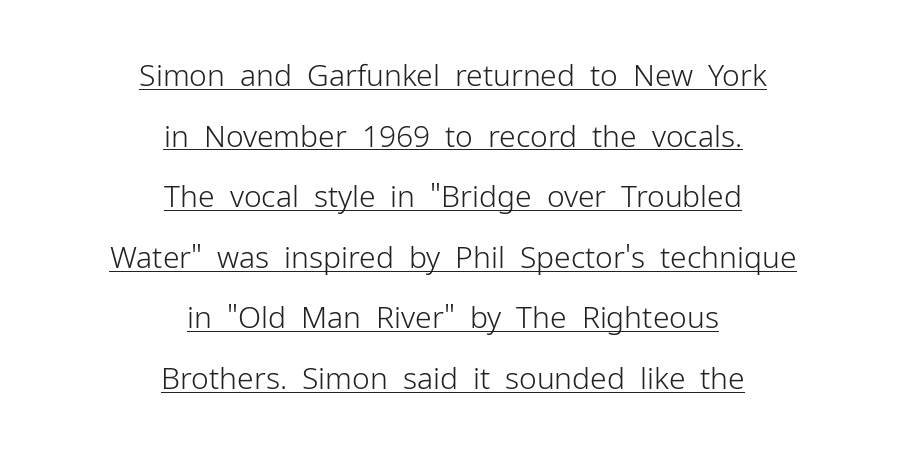
Q: Is the text bold? A: No.
Q: Is the text italic (slanted)? A: No, it is upright.
Q: Is the typeface a serif or a sans-serif typeface? A: Sans-serif.
Q: Is the text underlined? A: Yes.
Q: How is the paragraph aligned? A: Centered.
Q: Is the spacing between letters normal or unusually wide? A: Normal.
Q: Is the spacing between lines tight, normal or loose? A: Loose.
Q: Width (condensed, normal, or wide)? A: Normal.
Q: Stroke contrast? A: Low.
Q: x-height? A: Medium.
Q: Monospaced? A: No.
